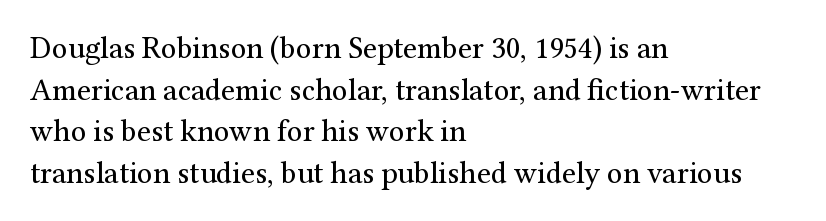
Note the varied advance widths — an 'i' is clearly narrower than an 'm'. This rendering uses left alignment, leaving the right contour irregular. No extra tracking has been applied to these lines. The baseline area is clear. On a weight scale, this lands at 450 or below.
